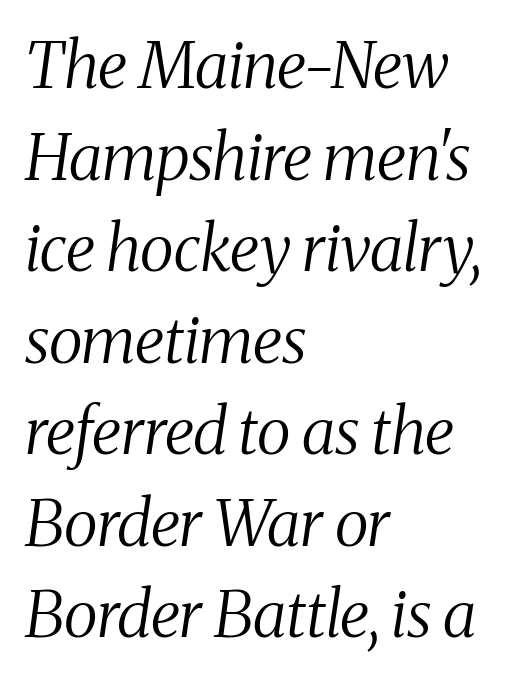
{"serif": "yes", "italic": "yes", "lean": "right", "slant_degrees": 8, "bold": "no", "weight": "regular", "width": "condensed", "stroke_contrast": "medium", "x_height": "medium", "monospaced": "no", "underline": "no", "align": "left", "line_spacing": "normal", "line_spacing_ratio": 1.43, "letter_spacing": "normal", "letter_spacing_em": 0.0, "glyph_px": 64}
